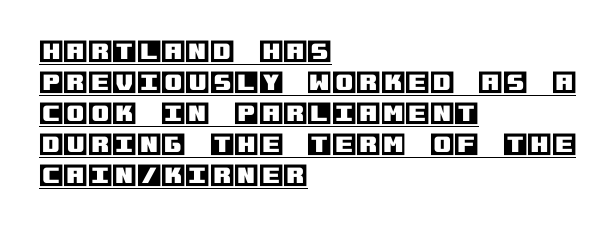
Q: Is the text italic (slanted)? A: No, it is upright.
Q: Is the text underlined? A: Yes.
Q: How is the paragraph aligned? A: Left-aligned.
Q: Is the spacing between letters normal or unusually wide? A: Normal.
